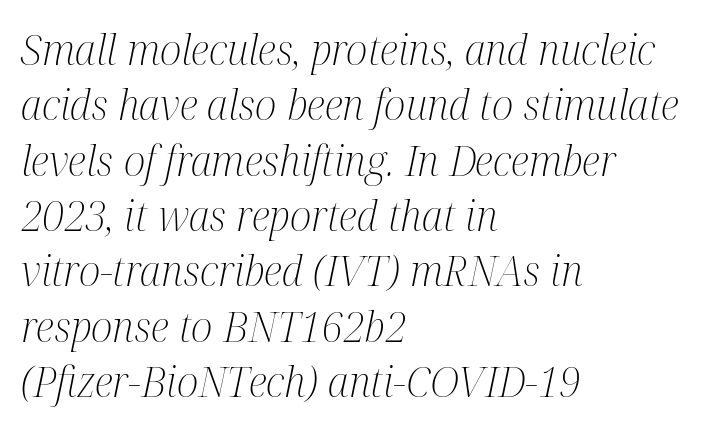
The image shows 41 px light, condensed serif type, italic (leaning right); set left-aligned, normal line spacing (1.35x), normal letter spacing, not underlined; medium stroke contrast and a medium x-height.
